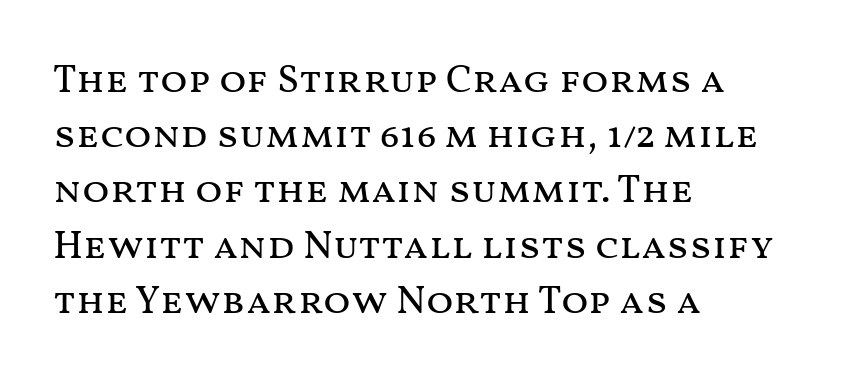
Q: Is the text bold? A: No.
Q: Is the text italic (slanted)? A: No, it is upright.
Q: Is the text underlined? A: No.
Q: How is the paragraph aligned? A: Left-aligned.
Q: Is the spacing between letters normal or unusually wide? A: Normal.
Q: Is the spacing between lines tight, normal or loose? A: Normal.
Q: Width (condensed, normal, or wide)? A: Wide.
Q: Stroke contrast? A: Medium.
Q: x-height? A: Medium.
Q: Monospaced? A: No.
